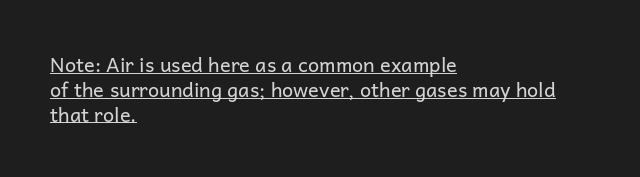
{"italic": "no", "bold": "no", "underline": "yes", "align": "left", "line_spacing_ratio": 1.24, "letter_spacing": "normal", "letter_spacing_em": 0.0, "glyph_px": 20}
